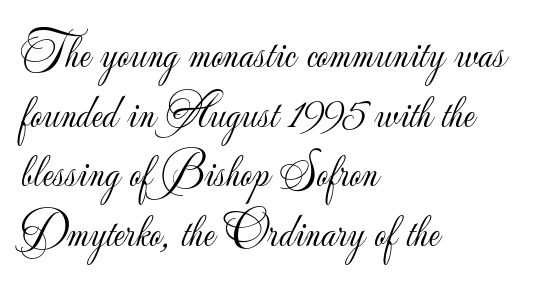
Q: Is the text bold? A: No.
Q: Is the text italic (slanted)? A: Yes.
Q: Is the typeface a serif or a sans-serif typeface? A: Sans-serif.
Q: Is the text underlined? A: No.
Q: How is the paragraph aligned? A: Left-aligned.
Q: Is the spacing between letters normal or unusually wide? A: Normal.
Q: Is the spacing between lines tight, normal or loose? A: Normal.
Q: Width (condensed, normal, or wide)? A: Normal.
Q: Stroke contrast? A: Low.
Q: x-height? A: Small.
Q: Monospaced? A: No.
